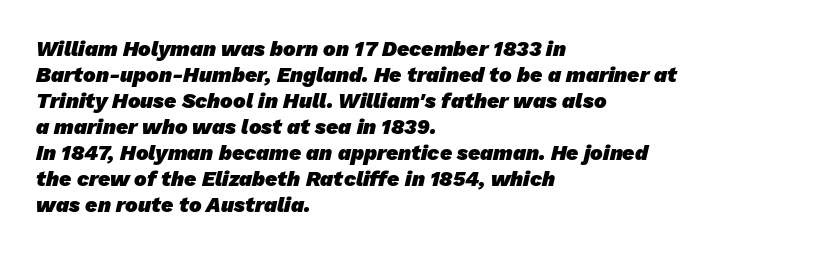
{"bold": "yes", "underline": "no", "align": "left", "line_spacing_ratio": 1.24, "letter_spacing": "normal", "letter_spacing_em": 0.0, "glyph_px": 21}
